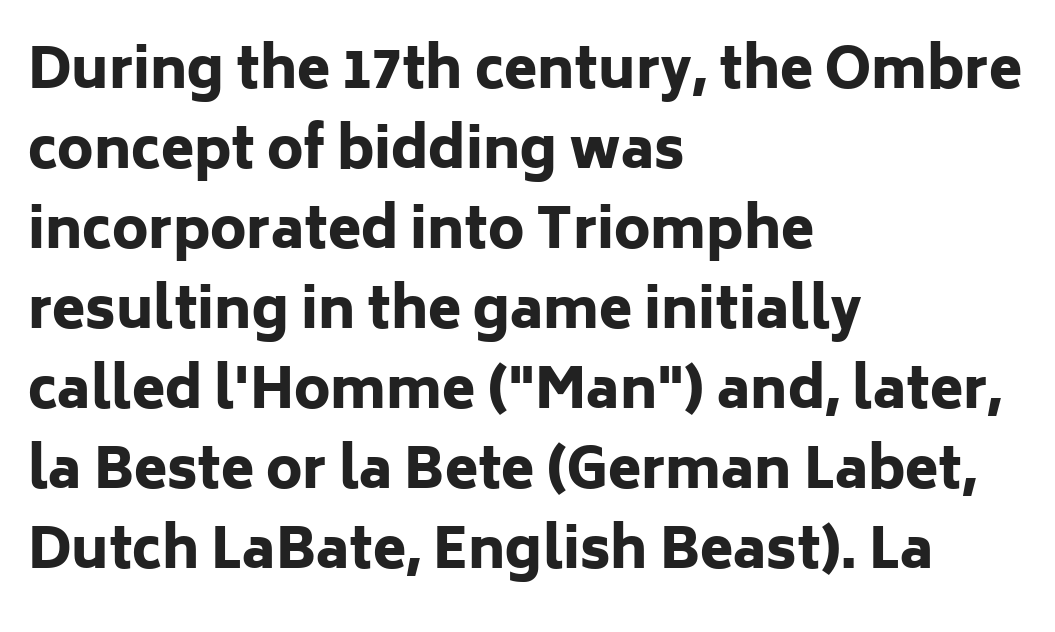
Q: Is the text bold? A: Yes.
Q: Is the text italic (slanted)? A: No, it is upright.
Q: Is the typeface a serif or a sans-serif typeface? A: Sans-serif.
Q: Is the text underlined? A: No.
Q: How is the paragraph aligned? A: Left-aligned.
Q: Is the spacing between letters normal or unusually wide? A: Normal.
Q: Is the spacing between lines tight, normal or loose? A: Normal.
Q: Width (condensed, normal, or wide)? A: Normal.
Q: Stroke contrast? A: Low.
Q: x-height? A: Medium.
Q: Monospaced? A: No.
